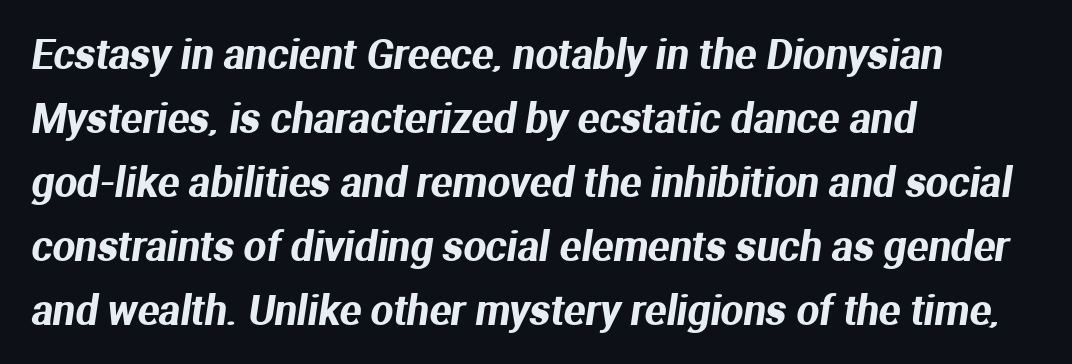
Q: Is the typeface a serif or a sans-serif typeface? A: Sans-serif.
Q: Is the text underlined? A: No.
Q: How is the paragraph aligned? A: Left-aligned.
Q: Is the spacing between letters normal or unusually wide? A: Normal.
Q: Is the spacing between lines tight, normal or loose? A: Normal.
Q: Width (condensed, normal, or wide)? A: Normal.
Q: Stroke contrast? A: Medium.
Q: x-height? A: Medium.
Q: Monospaced? A: No.
